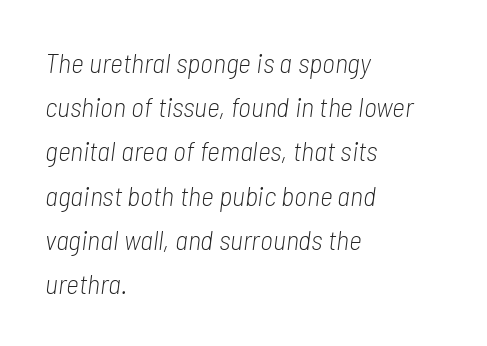
{"italic": "yes", "lean": "right", "slant_degrees": 7, "bold": "no", "weight": "light", "width": "condensed", "stroke_contrast": "low", "x_height": "medium", "monospaced": "no", "underline": "no", "align": "left", "line_spacing": "normal", "line_spacing_ratio": 1.58, "letter_spacing": "normal", "letter_spacing_em": 0.0, "glyph_px": 28}
